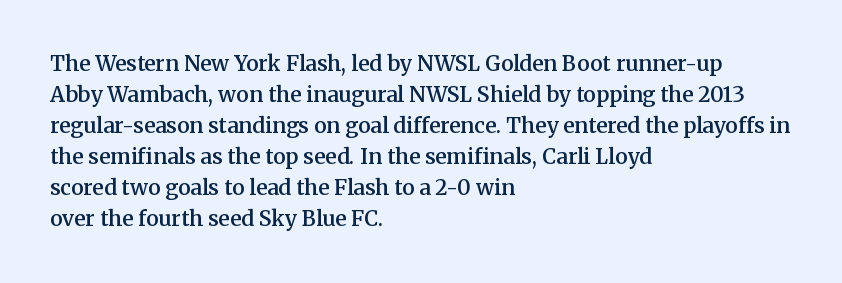
The image shows 21 px text type, upright; set left-aligned, normal line spacing (1.48x), normal letter spacing, not underlined.
